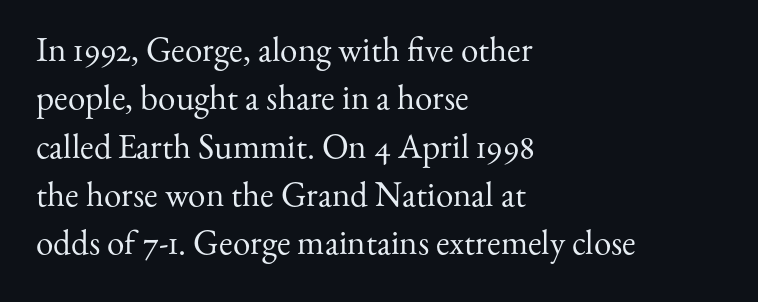
The specimen reads as upright at a glance. Successive baselines arrive at the customary interval. Each letter keeps its own natural width here, so spacing adapts to shape. Little horizontal feet cap the strokes, marking this as serif type.
